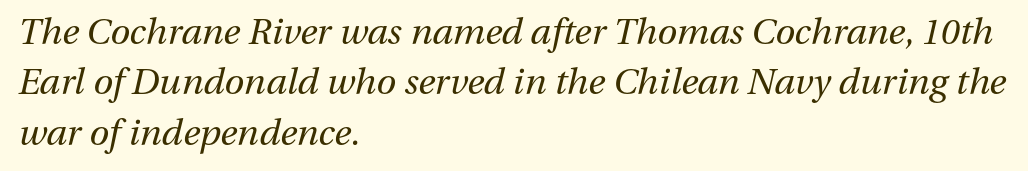
{"italic": "yes", "lean": "right", "slant_degrees": 13, "bold": "no", "weight": "regular", "width": "normal", "stroke_contrast": "medium", "x_height": "medium", "monospaced": "no", "underline": "no", "align": "left", "line_spacing": "normal", "line_spacing_ratio": 1.4, "letter_spacing": "normal", "letter_spacing_em": 0.0, "glyph_px": 36}
